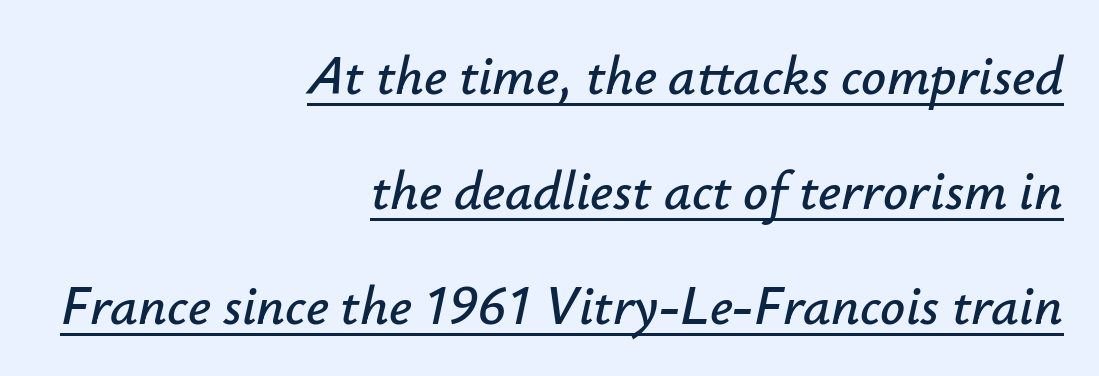
{"italic": "yes", "lean": "right", "slant_degrees": 12, "width": "normal", "stroke_contrast": "low", "x_height": "small", "monospaced": "no", "underline": "yes", "align": "right", "line_spacing": "loose", "line_spacing_ratio": 2.09, "letter_spacing": "normal", "letter_spacing_em": 0.0, "glyph_px": 55}
